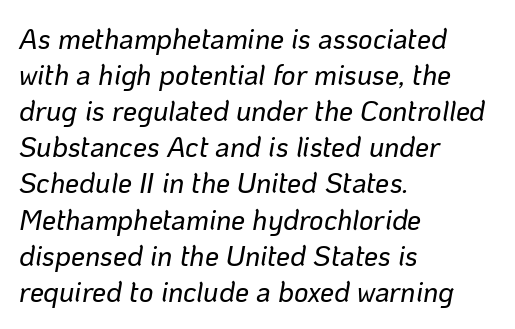
{"italic": "yes", "lean": "right", "slant_degrees": 10, "width": "normal", "stroke_contrast": "low", "x_height": "medium", "monospaced": "no", "underline": "no", "align": "left", "line_spacing": "normal", "line_spacing_ratio": 1.29, "letter_spacing": "normal", "letter_spacing_em": 0.0, "glyph_px": 28}
